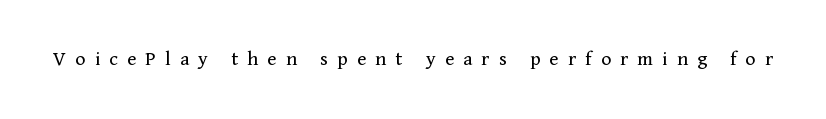
Q: Is the text bold? A: No.
Q: Is the text italic (slanted)? A: No, it is upright.
Q: Is the text underlined? A: No.
Q: Is the spacing between letters normal or unusually wide? A: Unusually wide.
